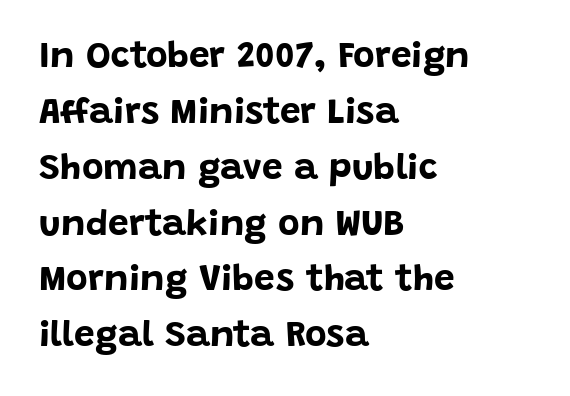
The image shows 37 px bold sans-serif type, upright; set left-aligned, normal line spacing (1.51x), normal letter spacing, not underlined; low stroke contrast and a large x-height.
